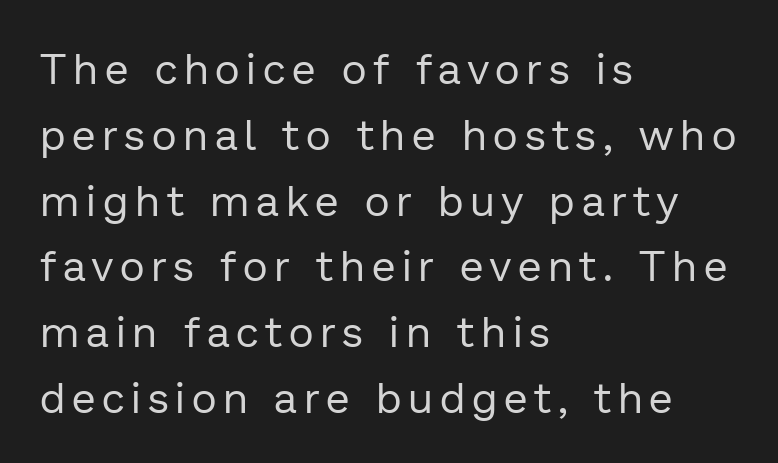
Q: Is the text bold? A: No.
Q: Is the text italic (slanted)? A: No, it is upright.
Q: Is the typeface a serif or a sans-serif typeface? A: Sans-serif.
Q: Is the text underlined? A: No.
Q: How is the paragraph aligned? A: Left-aligned.
Q: Is the spacing between lines tight, normal or loose? A: Normal.
Q: Width (condensed, normal, or wide)? A: Normal.
Q: Stroke contrast? A: Low.
Q: x-height? A: Medium.
Q: Monospaced? A: No.
